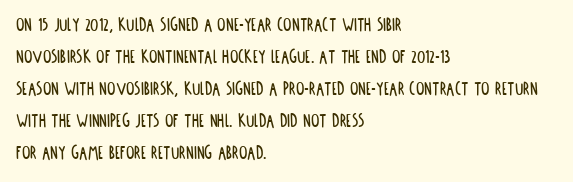
Q: Is the text italic (slanted)? A: No, it is upright.
Q: Is the text underlined? A: No.
Q: How is the paragraph aligned? A: Left-aligned.
Q: Is the spacing between letters normal or unusually wide? A: Normal.
Q: Is the spacing between lines tight, normal or loose? A: Normal.
